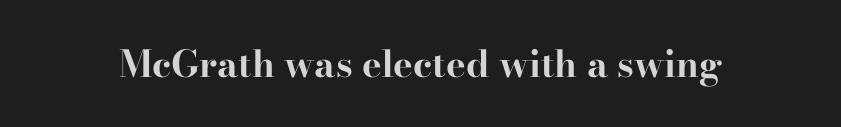
Honestly, there is no underline to notice here at all. Honestly, the letter spacing is just normal — you wouldn't notice it. To sum up the face: it has serifs. Bold? Absolutely — the strokes are thick and heavy. This sample uses an upright cut, with every glyph sitting square on the baseline.
